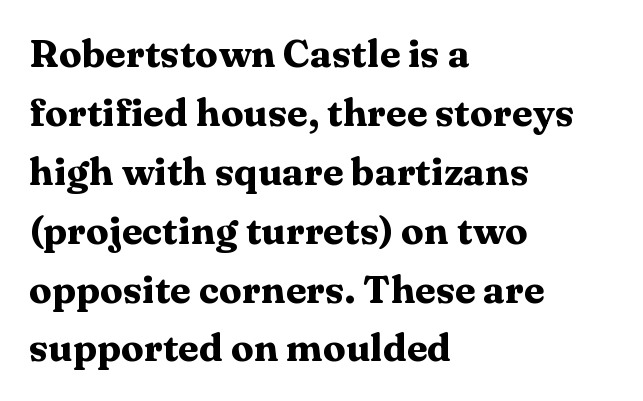
You could not count columns in this text — the font is proportionally spaced. The characters look thick and weighty, a clear bold. Rows of type keep a routine distance in the vertical direction. This sample is left-justified, so line endings fall wherever the words run out.
